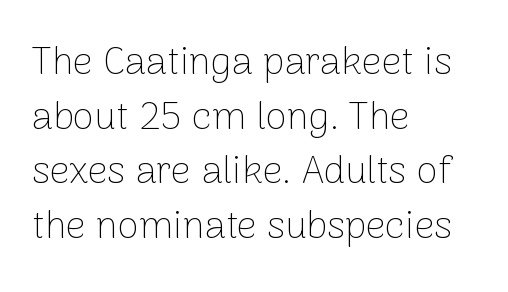
These lines were composed using upright roman letters. Nope, no serifs anywhere on these letters. Stems here are at most as thick as an everyday book face. Underline: absent. The rendering uses a moderate line-height, typical for paragraphs. Each word holds together tightly as a unit, with standard inter-letter gaps.
